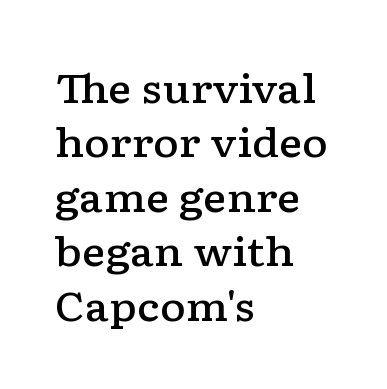
Strokes here are thickened, but only to semibold level. Horizontal bands of white between lines are of average thickness. The rendering shows small feet on the letterforms — a serif design. The area under the type is left untouched. Observe the ordinary spacing: letters are neighbours, not strangers.
